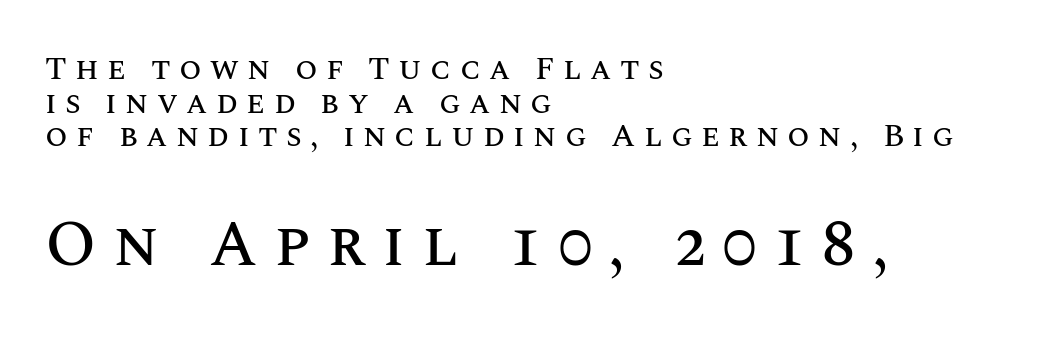
Q: Is the text italic (slanted)? A: No, it is upright.
Q: Is the text underlined? A: No.
Q: How is the paragraph aligned? A: Left-aligned.
Q: Is the spacing between letters normal or unusually wide? A: Unusually wide.
Q: Is the spacing between lines tight, normal or loose? A: Tight.
Q: Which block of text is set in a larger size, the first (top) or the second (bottom)? A: The second (bottom) one.
Q: Width (condensed, normal, or wide)? A: Normal.
Q: Stroke contrast? A: Medium.
Q: x-height? A: Large.
Q: Monospaced? A: No.
